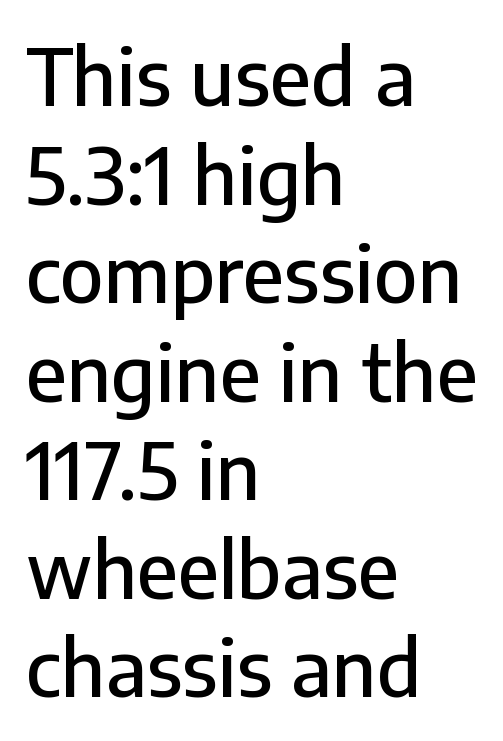
Q: Is the text italic (slanted)? A: No, it is upright.
Q: Is the typeface a serif or a sans-serif typeface? A: Sans-serif.
Q: Is the text underlined? A: No.
Q: How is the paragraph aligned? A: Left-aligned.
Q: Is the spacing between letters normal or unusually wide? A: Normal.
Q: Is the spacing between lines tight, normal or loose? A: Normal.
Q: Width (condensed, normal, or wide)? A: Normal.
Q: Stroke contrast? A: Low.
Q: x-height? A: Medium.
Q: Monospaced? A: No.
